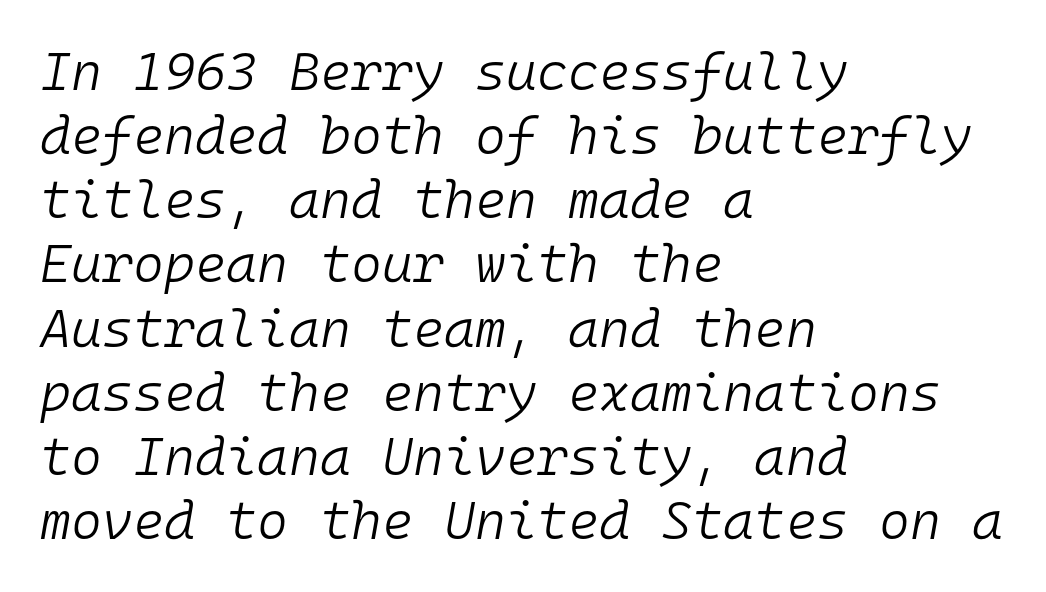
The image shows 53 px light type, italic (leaning right), monospaced; set left-aligned, line spacing 1.21x, normal letter spacing, not underlined; low stroke contrast and a medium x-height.
